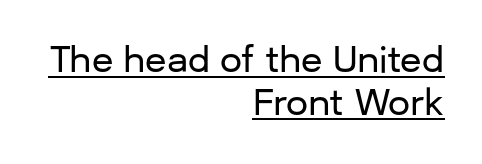
Q: Is the text italic (slanted)? A: No, it is upright.
Q: Is the typeface a serif or a sans-serif typeface? A: Sans-serif.
Q: Is the text underlined? A: Yes.
Q: How is the paragraph aligned? A: Right-aligned.
Q: Is the spacing between letters normal or unusually wide? A: Normal.
Q: Width (condensed, normal, or wide)? A: Normal.
Q: Stroke contrast? A: Low.
Q: x-height? A: Medium.
Q: Monospaced? A: No.
